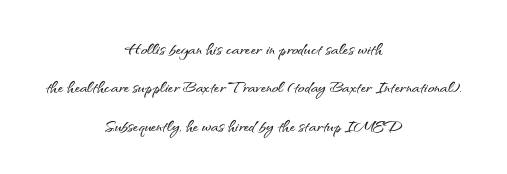
{"underline": "no", "align": "center", "line_spacing_ratio": 1.74, "letter_spacing": "normal", "letter_spacing_em": 0.0, "glyph_px": 22}
